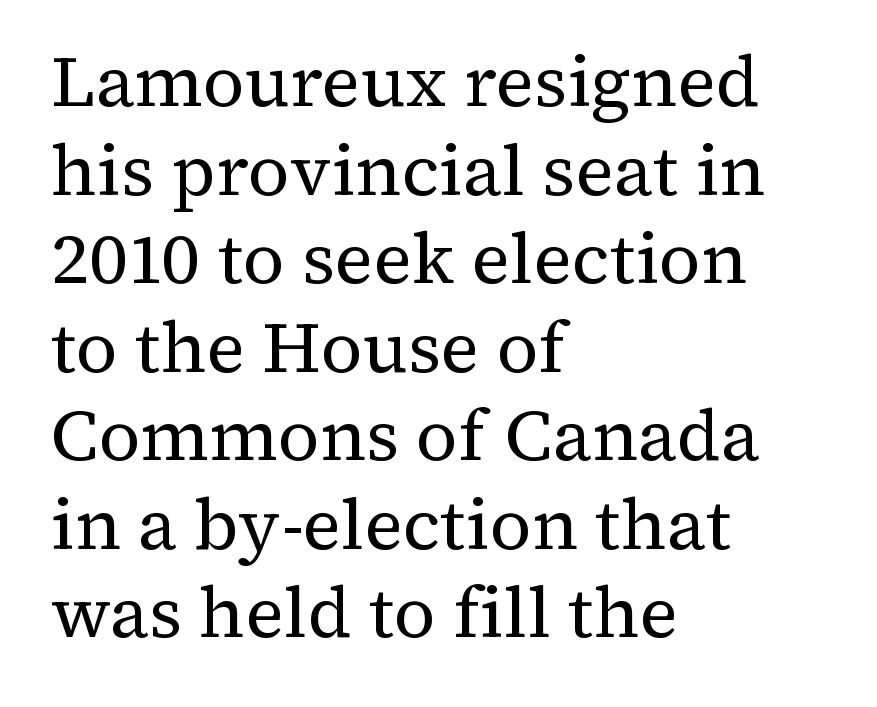
Nobody touched the tracking dial on this one. Nothing heavy about these letters — not bold at all. Is there any slant? The stems are plumb. The letters advance in unequal steps, a hallmark of proportional type. Short and long lines alike share a common starting point at left. Each row of text sits above clean, open space.
